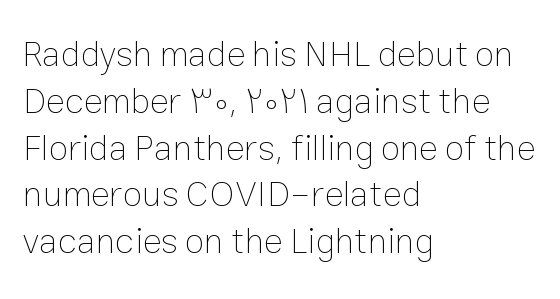
Style check: upright. The face used here is proportionally spaced, like ordinary book or web type. Short and long lines alike share a common starting point at left. This block has exactly the height ordinary leading produces.
